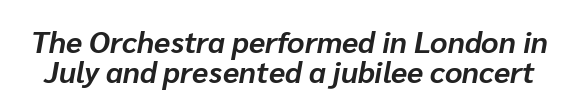
{"italic": "yes", "lean": "right", "slant_degrees": 10, "bold": "yes", "weight": "bold", "width": "normal", "stroke_contrast": "low", "x_height": "medium", "monospaced": "no", "underline": "no", "line_spacing": "tight", "line_spacing_ratio": 1.01, "letter_spacing": "normal", "letter_spacing_em": 0.0, "glyph_px": 30}
